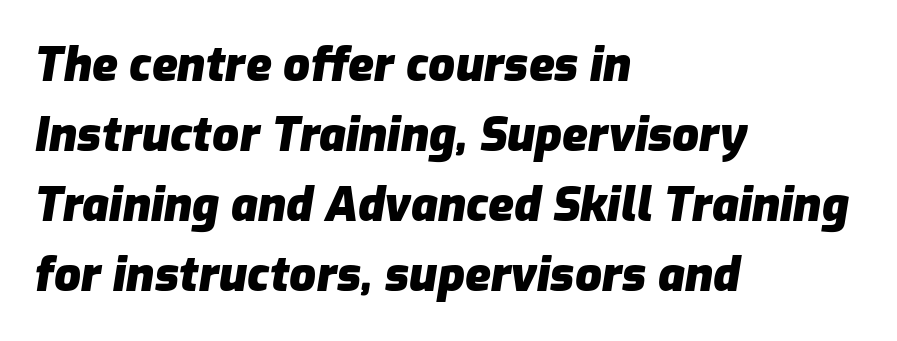
Q: Is the text bold? A: Yes.
Q: Is the text italic (slanted)? A: Yes, it leans right by about 9 degrees.
Q: Is the text underlined? A: No.
Q: How is the paragraph aligned? A: Left-aligned.
Q: Is the spacing between letters normal or unusually wide? A: Normal.
Q: Is the spacing between lines tight, normal or loose? A: Normal.
Q: Width (condensed, normal, or wide)? A: Normal.
Q: Stroke contrast? A: Low.
Q: x-height? A: Medium.
Q: Monospaced? A: No.
